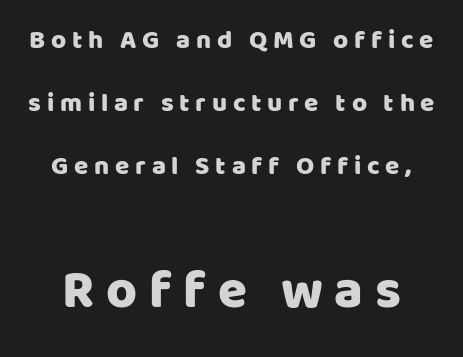
{"serif": "no", "italic": "no", "width": "normal", "stroke_contrast": "low", "x_height": "large", "monospaced": "no", "underline": "no", "line_spacing": "loose", "line_spacing_ratio": 2.42, "letter_spacing": "wide", "letter_spacing_em": 0.22, "larger_block": "second", "size_ratio": 2.04, "glyph_px": 53}
